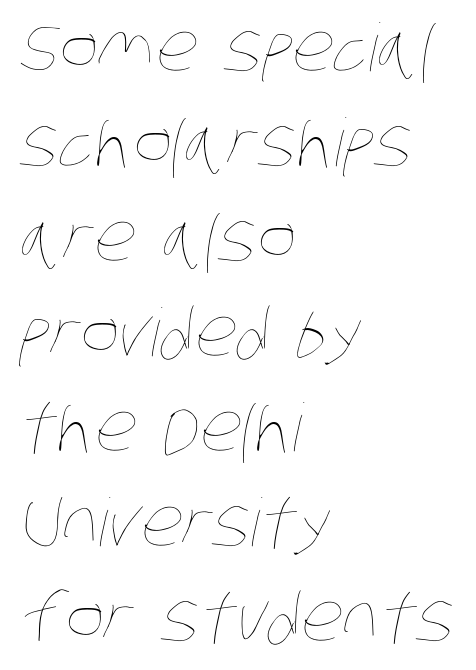
Varying glyph widths throughout — classic text-font behaviour. The typesetter chose a ragged-right arrangement here. Letter spacing: default. Is the type heavy? It reads as light-to-regular instead. One glance says typical: line gaps are just what's usual. This rendering features lettering with no underline.
